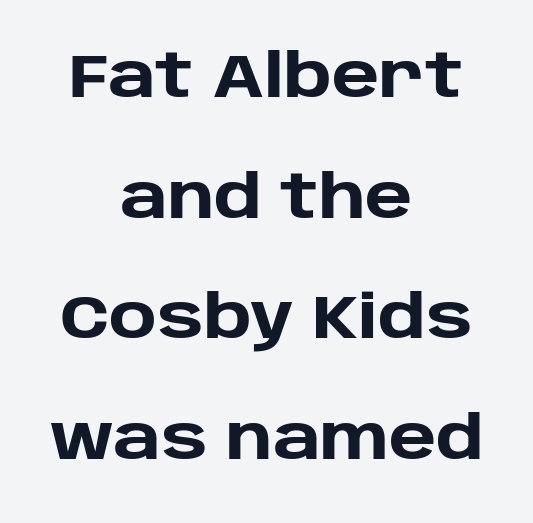
{"serif": "no", "italic": "no", "bold": "yes", "weight": "heavy", "width": "normal", "stroke_contrast": "low", "x_height": "large", "monospaced": "no", "underline": "no", "align": "center", "line_spacing": "loose", "line_spacing_ratio": 2.01, "letter_spacing": "normal", "letter_spacing_em": 0.0, "glyph_px": 60}
